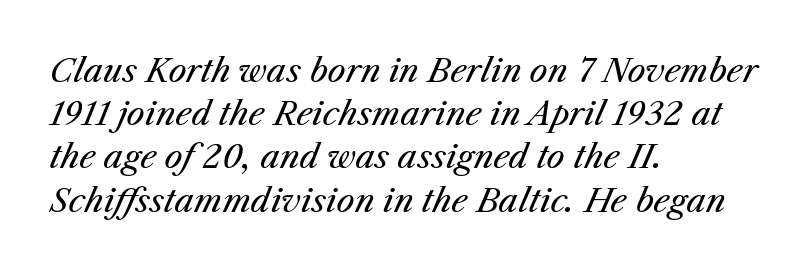
Q: Is the text bold? A: No.
Q: Is the text italic (slanted)? A: Yes, it leans right by about 25 degrees.
Q: Is the text underlined? A: No.
Q: How is the paragraph aligned? A: Left-aligned.
Q: Is the spacing between letters normal or unusually wide? A: Normal.
Q: Is the spacing between lines tight, normal or loose? A: Normal.
Q: Width (condensed, normal, or wide)? A: Normal.
Q: Stroke contrast? A: Medium.
Q: x-height? A: Medium.
Q: Monospaced? A: No.
